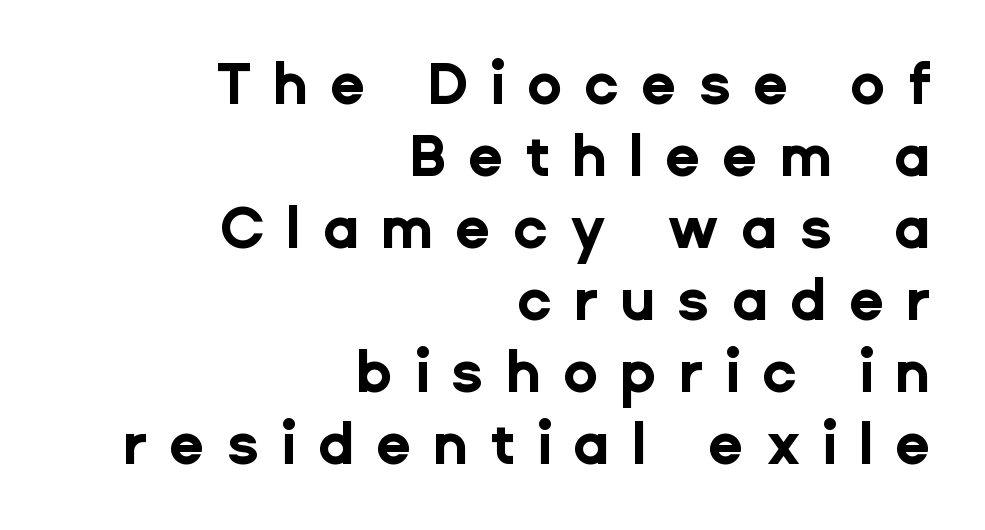
The image shows 58 px bold sans-serif type, upright; set right-aligned, line spacing 1.24x, unusually wide letter spacing (+0.37 em), not underlined; low stroke contrast and a medium x-height.
